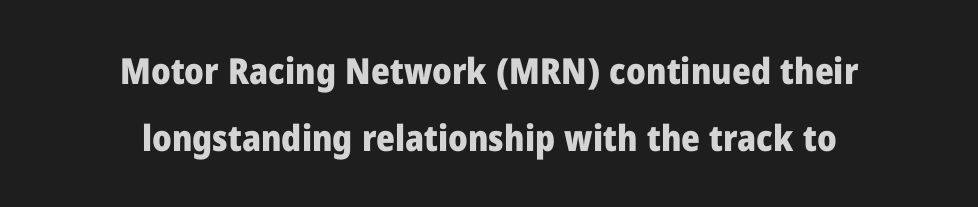
Q: Is the text bold? A: Yes.
Q: Is the text italic (slanted)? A: No, it is upright.
Q: Is the typeface a serif or a sans-serif typeface? A: Sans-serif.
Q: Is the text underlined? A: No.
Q: How is the paragraph aligned? A: Centered.
Q: Is the spacing between letters normal or unusually wide? A: Normal.
Q: Width (condensed, normal, or wide)? A: Normal.
Q: Stroke contrast? A: Low.
Q: x-height? A: Medium.
Q: Monospaced? A: No.
